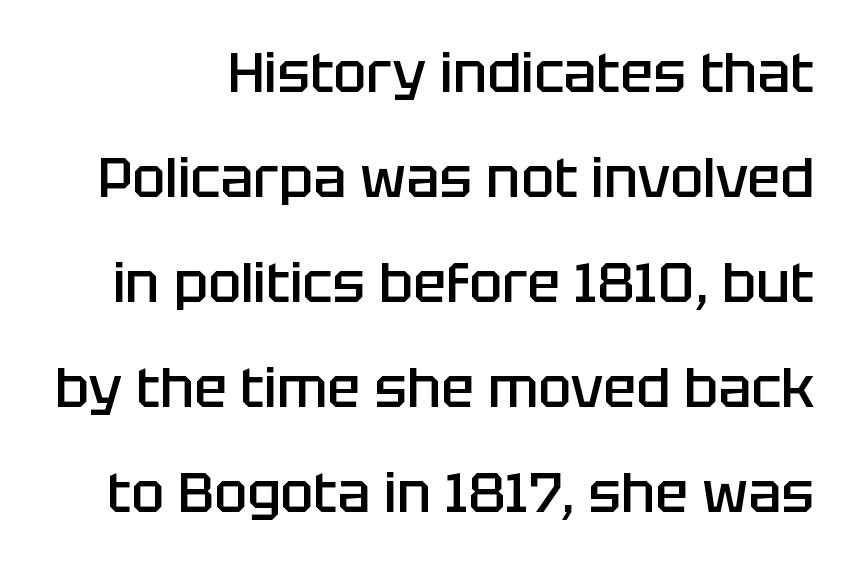
The image shows 55 px semibold sans-serif type, upright; set loose line spacing (1.91x), normal letter spacing, not underlined; low stroke contrast and a large x-height.
